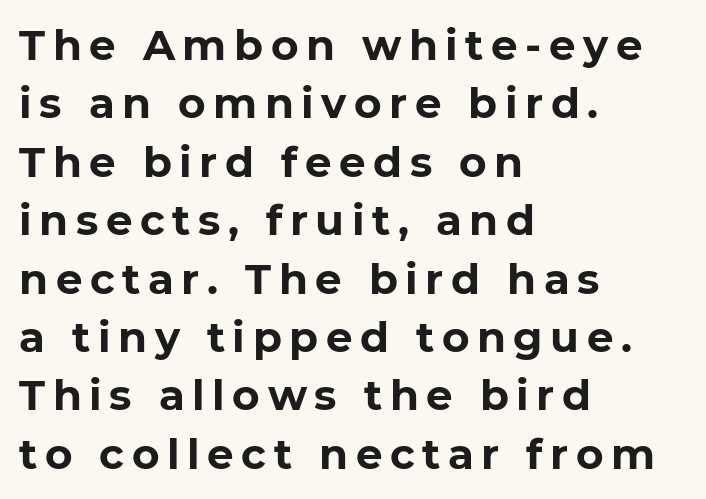
The image shows 42 px bold sans-serif type; set left-aligned, normal line spacing (1.39x), not underlined; low stroke contrast and a medium x-height.
